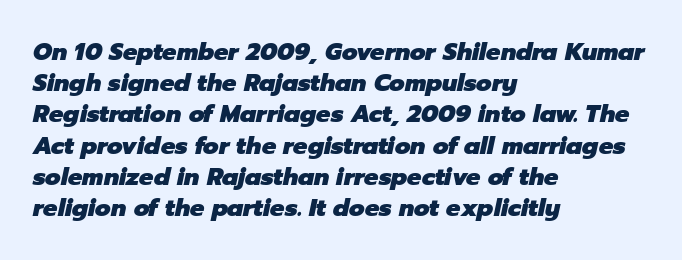
Q: Is the text bold? A: Yes.
Q: Is the text italic (slanted)? A: Yes, it leans right by about 12 degrees.
Q: Is the text underlined? A: No.
Q: How is the paragraph aligned? A: Left-aligned.
Q: Is the spacing between letters normal or unusually wide? A: Normal.
Q: Is the spacing between lines tight, normal or loose? A: Normal.
